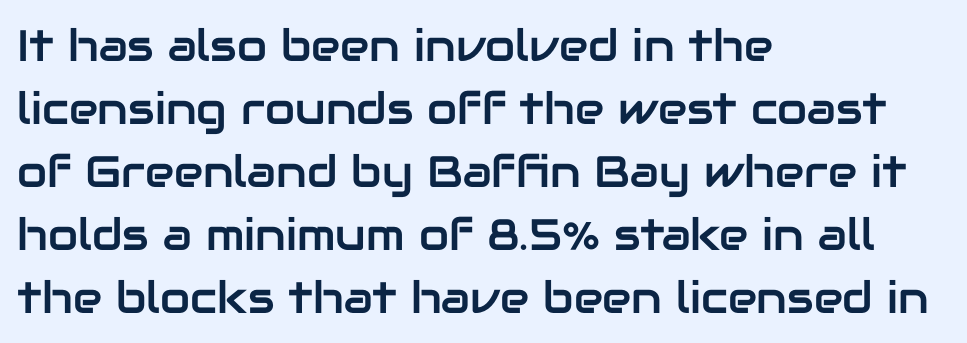
The image shows 44 px sans-serif type, upright; set left-aligned, normal line spacing (1.43x), normal letter spacing, not underlined; low stroke contrast and a medium x-height.
